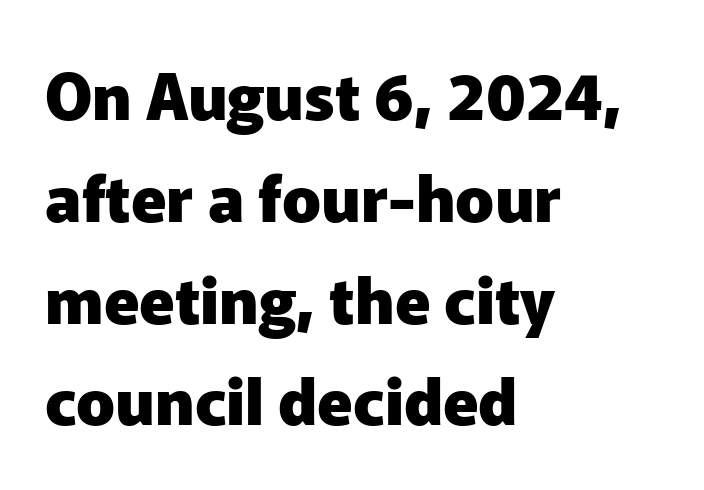
The rendering uses a bold face; every stroke is thick and dark. This is sans-serif lettering, the kind often seen on screens and signage. These lines sit exactly where default settings would place them. These lines stack with their left ends in a neat column. The space beneath each line is pristine and unruled.
